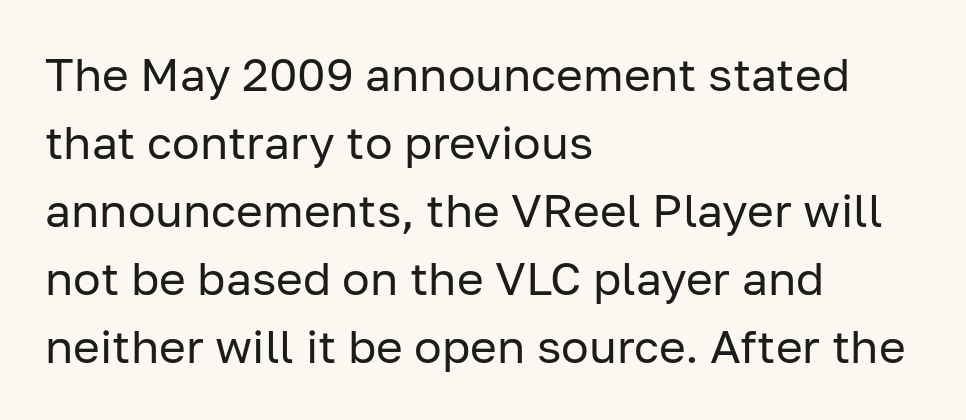
A typesetter would label this face a sans. Italic: no, the glyphs are upright roman. Casual observation: everything's shoved over to the left. A normal amount of white space separates one row of letters from the next. The horizontal fit of the characters is conventional and even. Proportional: the letters do not fall into vertical columns.
